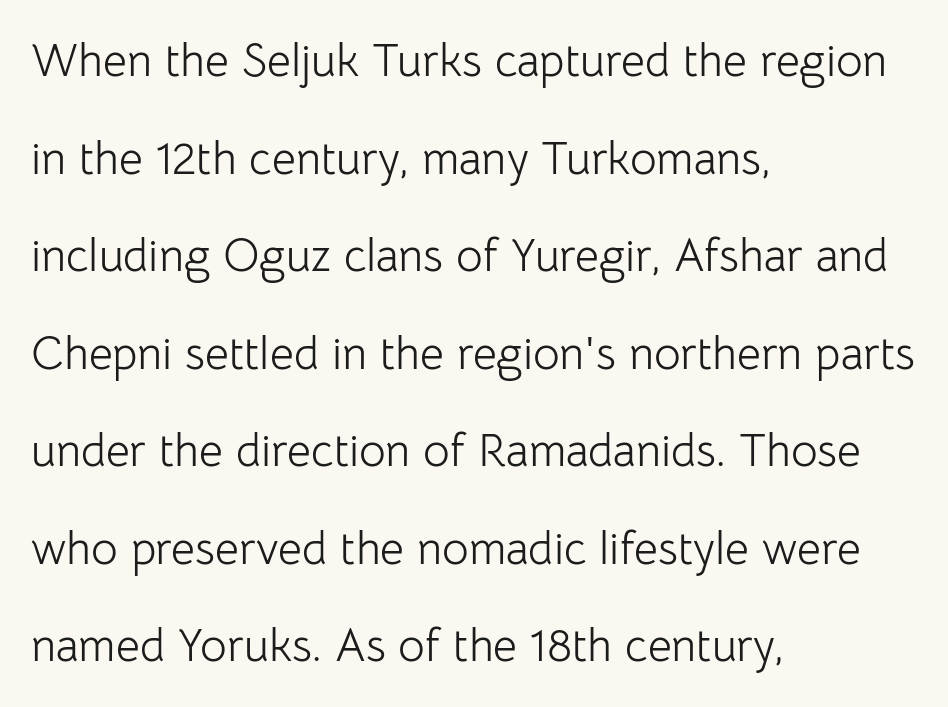
Q: Is the text bold? A: No.
Q: Is the text italic (slanted)? A: No, it is upright.
Q: Is the typeface a serif or a sans-serif typeface? A: Sans-serif.
Q: Is the text underlined? A: No.
Q: How is the paragraph aligned? A: Left-aligned.
Q: Is the spacing between letters normal or unusually wide? A: Normal.
Q: Is the spacing between lines tight, normal or loose? A: Loose.
Q: Width (condensed, normal, or wide)? A: Normal.
Q: Stroke contrast? A: Low.
Q: x-height? A: Medium.
Q: Monospaced? A: No.
